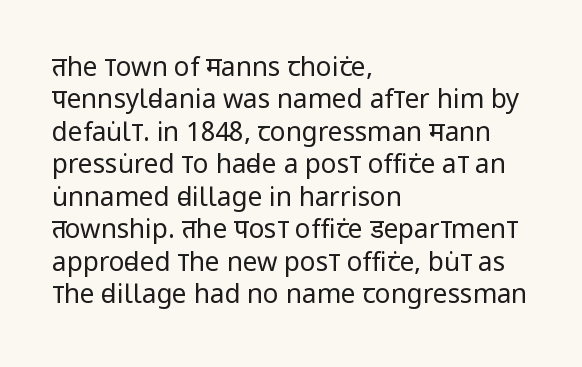
{"italic": "no", "bold": "no", "underline": "no", "align": "left", "line_spacing": "normal", "line_spacing_ratio": 1.25, "letter_spacing": "normal", "letter_spacing_em": 0.0, "glyph_px": 26}
